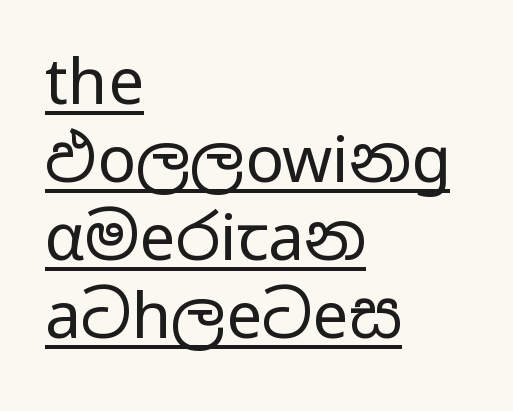
Q: Is the text bold? A: No.
Q: Is the text italic (slanted)? A: No, it is upright.
Q: Is the typeface a serif or a sans-serif typeface? A: Sans-serif.
Q: Is the text underlined? A: Yes.
Q: How is the paragraph aligned? A: Left-aligned.
Q: Is the spacing between letters normal or unusually wide? A: Normal.
Q: Width (condensed, normal, or wide)? A: Wide.
Q: Stroke contrast? A: Low.
Q: x-height? A: Medium.
Q: Monospaced? A: No.
